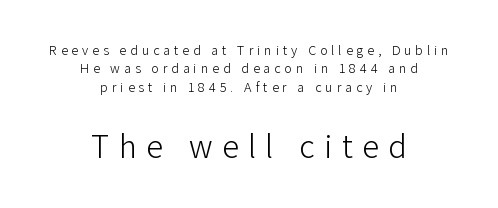
Is this a heavy cut? Hardly; it is regular or lighter. Caption: upper text group reduced, lower text group enlarged. Bare-footed words on every line. Horizontally, the lines are justified to the midpoint only. The glyphs in this specimen are sans serif. The tracking reads as deliberately expanded to a designer's eye.
